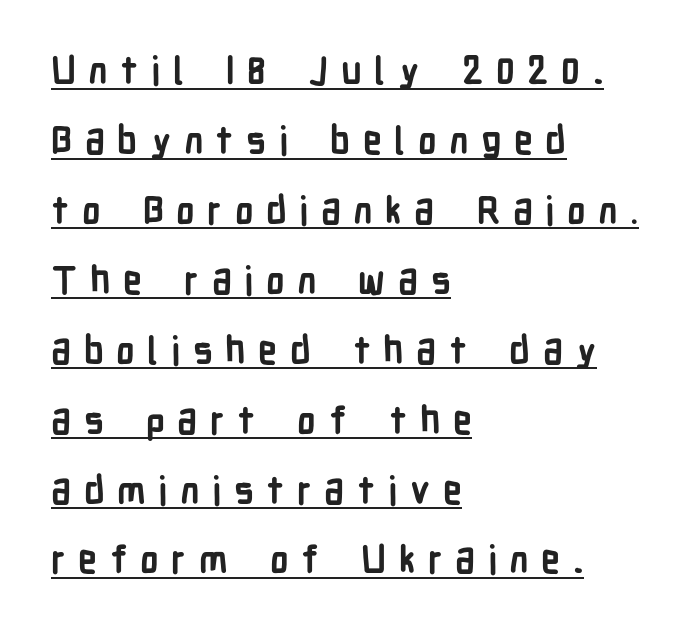
The image shows 38 px semibold, condensed sans-serif type, upright; set left-aligned, line spacing 1.84x, unusually wide letter spacing (+0.33 em), underlined; low stroke contrast and a medium x-height.
